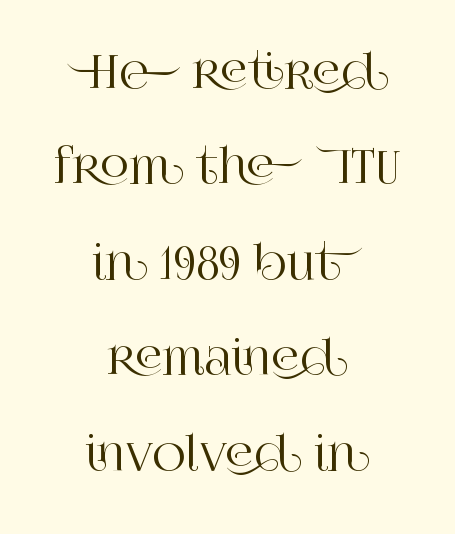
The image shows 45 px serif type, upright; set centered, loose line spacing (2.12x), normal letter spacing, not underlined; high stroke contrast and a large x-height.
